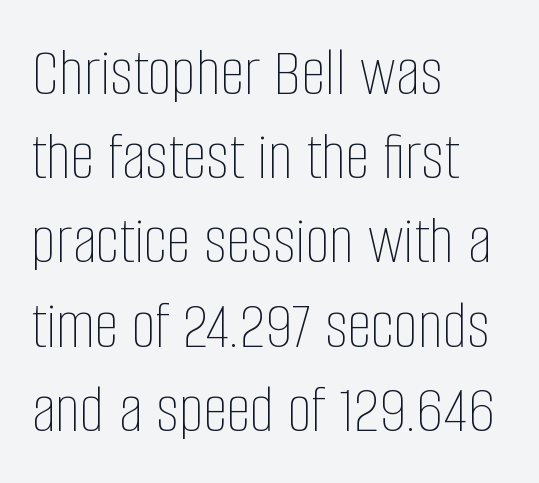
{"italic": "no", "bold": "no", "weight": "thin", "width": "condensed", "stroke_contrast": "low", "x_height": "large", "monospaced": "no", "underline": "no", "align": "left", "line_spacing_ratio": 1.22, "letter_spacing": "normal", "letter_spacing_em": 0.0, "glyph_px": 69}
